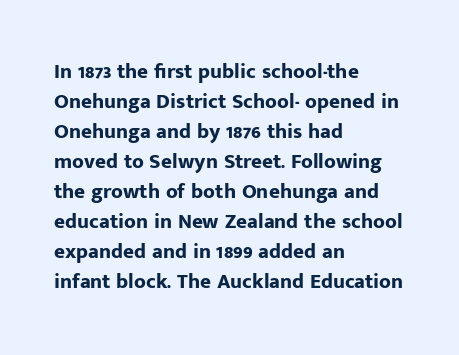
The image shows 21 px bold type, upright; set left-aligned, normal line spacing (1.43x), normal letter spacing, not underlined.
